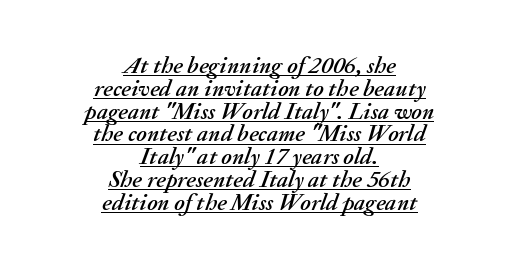
{"italic": "yes", "lean": "right", "slant_degrees": 20, "underline": "yes", "align": "center", "line_spacing": "tight", "line_spacing_ratio": 0.95, "letter_spacing": "normal", "letter_spacing_em": 0.0, "glyph_px": 24}
